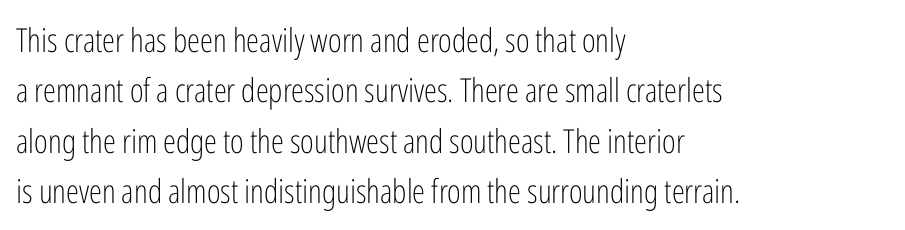
The image shows 33 px light, condensed sans-serif type, upright; set left-aligned, normal line spacing (1.53x), normal letter spacing, not underlined; low stroke contrast and a medium x-height.
